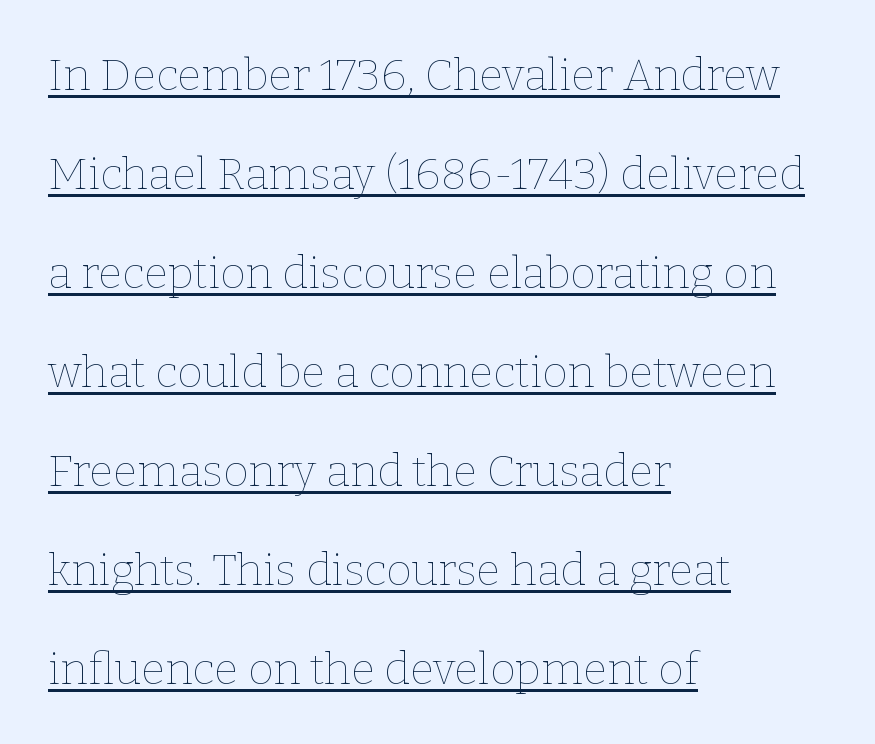
The image shows 44 px thin type, upright; set left-aligned, loose line spacing (2.25x), normal letter spacing, underlined; low stroke contrast and a medium x-height.
